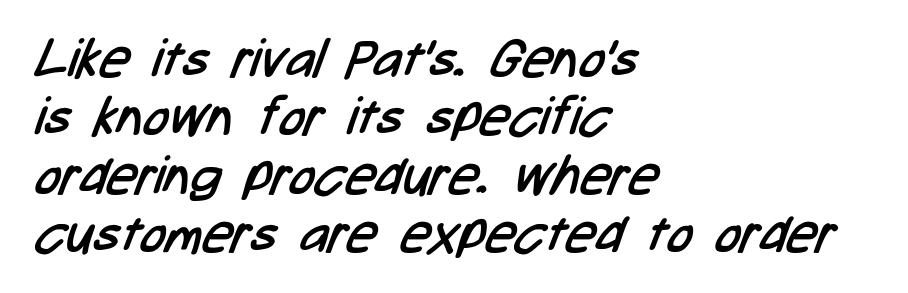
A typesetter would call this leading minimal, almost set solid. Words float on clear page, feet unadorned. You could call the tracking neutral — neither tight nor loose. Think of a printed novel: that variable character pitch is what you see here. The typeface has the unassuming heft of standard copy or less. Grotesque or geometric, the face here clearly has no serifs.
